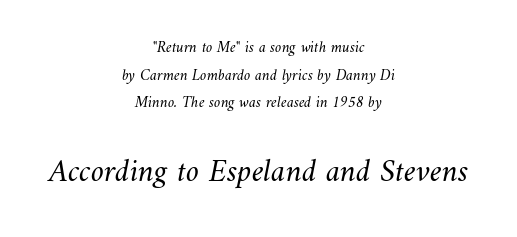
Stems here are at most as thick as an everyday book face. Honestly, the letter spacing is just normal — you wouldn't notice it. Horizontal alignment here is central, giving a formal, balanced look. Character widths vary here, with narrow letters taking less room than wide ones.
